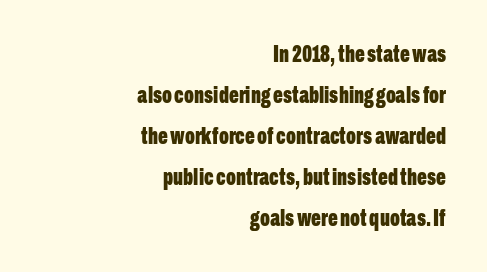
The zone under the glyphs is completely vacant. One-word summary of the alignment: right. The face used here is rendered with its standard letterfit. The letters are bold, with thick, heavy strokes.
